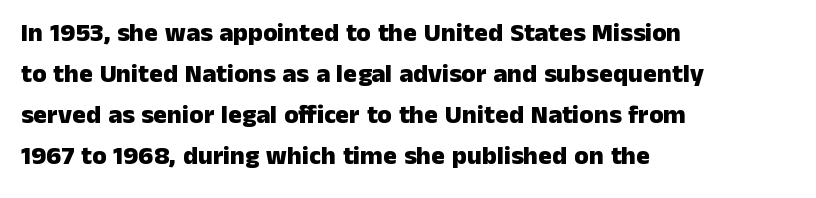
The image shows 26 px bold type, upright; set left-aligned, normal line spacing (1.58x), normal letter spacing, not underlined.
